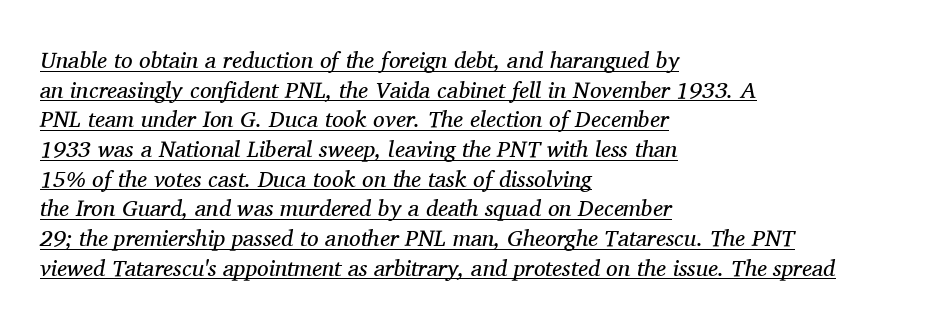
The image shows 23 px text type, italic (leaning right); set left-aligned, normal line spacing (1.29x), normal letter spacing, underlined.
